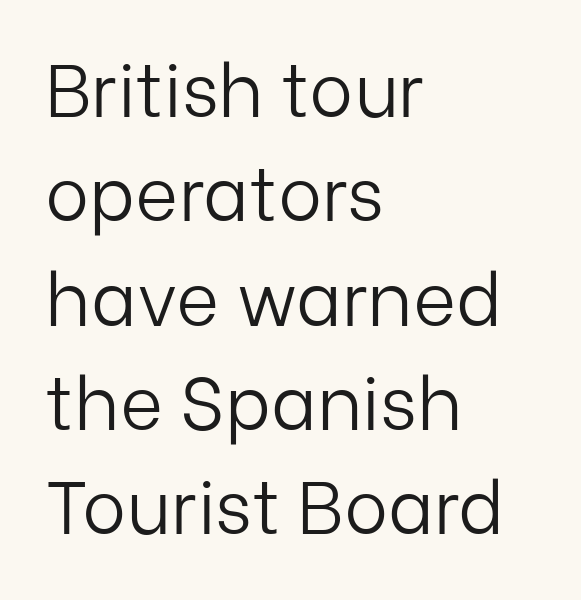
{"serif": "no", "italic": "no", "bold": "no", "weight": "light", "width": "normal", "stroke_contrast": "low", "x_height": "medium", "monospaced": "no", "underline": "no", "align": "left", "line_spacing": "normal", "line_spacing_ratio": 1.41, "letter_spacing": "normal", "letter_spacing_em": 0.0, "glyph_px": 74}
